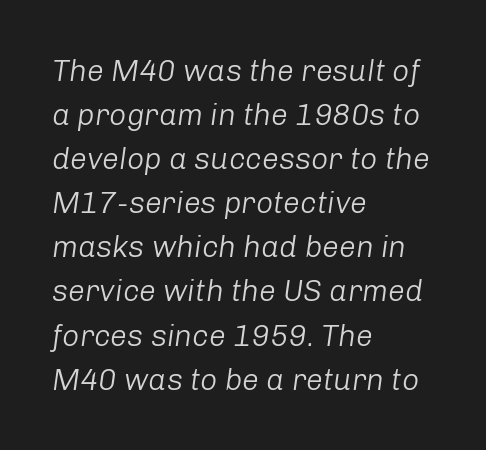
The image shows 30 px light type, italic (leaning right); set left-aligned, normal line spacing (1.47x), normal letter spacing, not underlined; low stroke contrast and a medium x-height.
